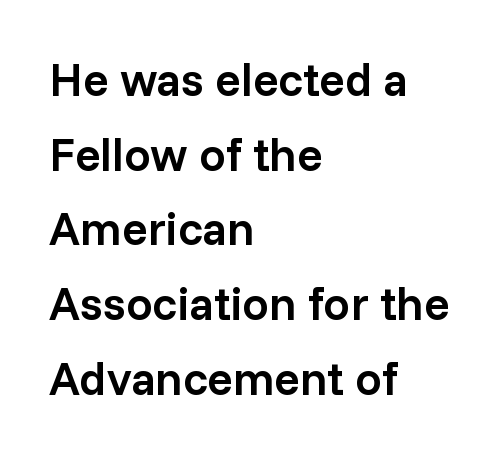
Q: Is the text bold? A: Semi-bold.
Q: Is the text italic (slanted)? A: No, it is upright.
Q: Is the typeface a serif or a sans-serif typeface? A: Sans-serif.
Q: Is the text underlined? A: No.
Q: How is the paragraph aligned? A: Left-aligned.
Q: Is the spacing between letters normal or unusually wide? A: Normal.
Q: Is the spacing between lines tight, normal or loose? A: Normal.
Q: Width (condensed, normal, or wide)? A: Normal.
Q: Stroke contrast? A: Low.
Q: x-height? A: Medium.
Q: Monospaced? A: No.
